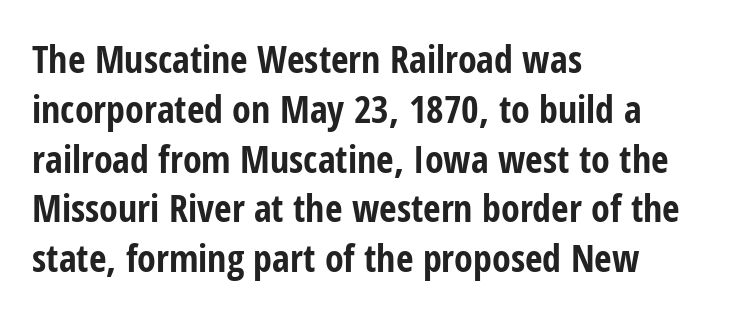
Honestly, the letter spacing is just normal — you wouldn't notice it. Descenders are the only things crossing below the line. In terms of leading, this rendering sits right in the middle. Each letter keeps its own natural width here, so spacing adapts to shape. The axis of the letterforms is exactly vertical. Heft: maximum for text — a bold.
